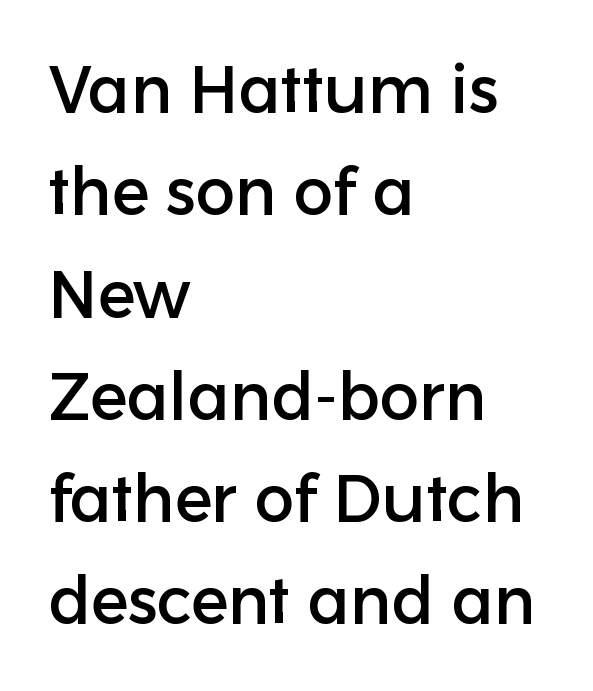
The image shows 66 px sans-serif type, upright; set left-aligned, normal line spacing (1.55x), normal letter spacing, not underlined; low stroke contrast and a medium x-height.
